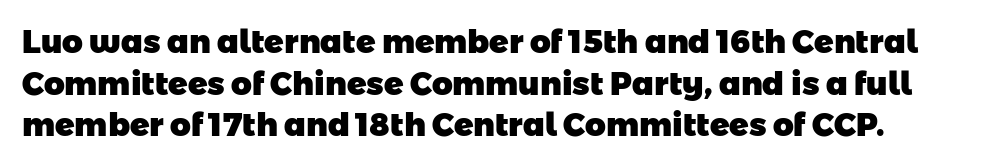
{"serif": "no", "bold": "yes", "weight": "heavy", "width": "normal", "stroke_contrast": "low", "x_height": "medium", "monospaced": "no", "underline": "no", "line_spacing": "normal", "line_spacing_ratio": 1.3, "letter_spacing": "normal", "letter_spacing_em": 0.0, "glyph_px": 32}
